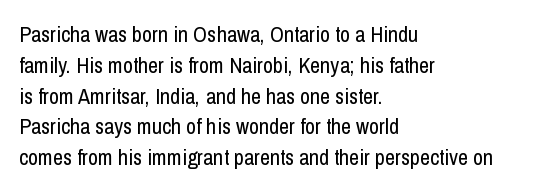
Summary of vertical rhythm: regular, with standard interline spacing. Short note: letters normally spaced. The font's upright variant was chosen for this text. Casual observation: everything's shoved over to the left.
